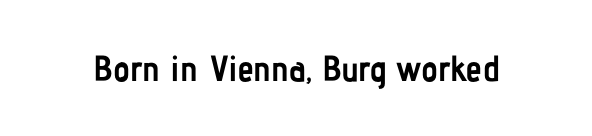
The image shows 36 px semibold, condensed sans-serif type, upright; set normal letter spacing, not underlined; low stroke contrast and a medium x-height.
